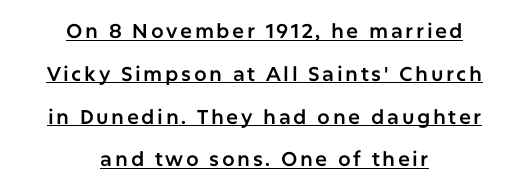
{"italic": "no", "underline": "yes", "align": "center", "line_spacing": "loose", "line_spacing_ratio": 2.14, "glyph_px": 20}
